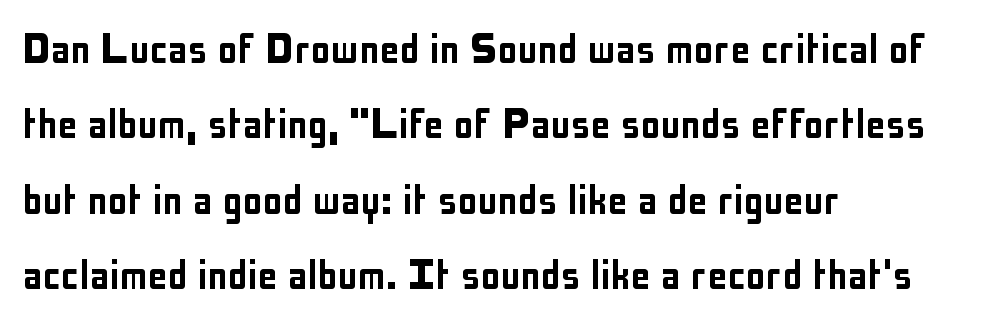
Quick note: not italic, upright. The foot of each line stays bare and open. This sample uses plain, unmodified letter spacing. What kind of face is this? One without serifs — a sans. Horizontal alignment here is leftward, the default for most running prose.
